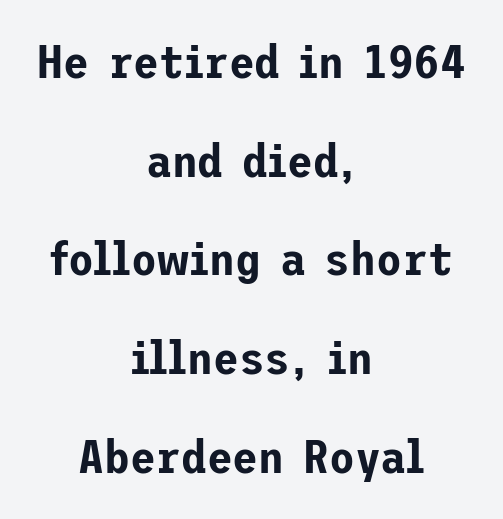
The image shows 47 px sans-serif type, upright; set centered, loose line spacing (2.1x), normal letter spacing, not underlined; low stroke contrast and a medium x-height.
